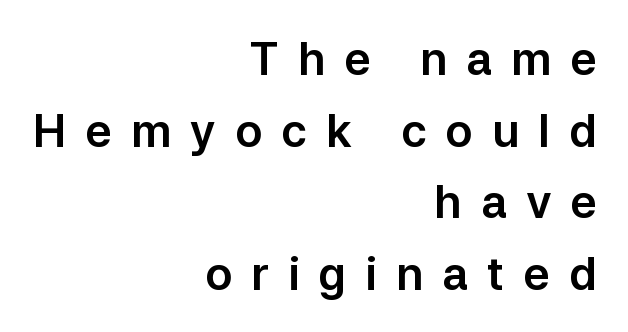
{"serif": "no", "italic": "no", "width": "normal", "stroke_contrast": "low", "x_height": "medium", "monospaced": "no", "underline": "no", "align": "right", "line_spacing": "normal", "line_spacing_ratio": 1.59, "letter_spacing": "wide", "letter_spacing_em": 0.42, "glyph_px": 45}
